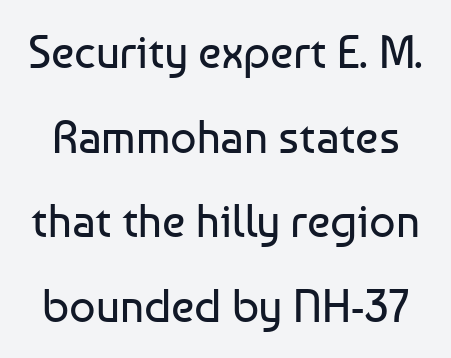
{"serif": "no", "italic": "no", "bold": "no", "weight": "regular", "width": "normal", "stroke_contrast": "low", "x_height": "medium", "monospaced": "no", "underline": "no", "line_spacing_ratio": 1.84, "letter_spacing": "normal", "letter_spacing_em": 0.0, "glyph_px": 46}
